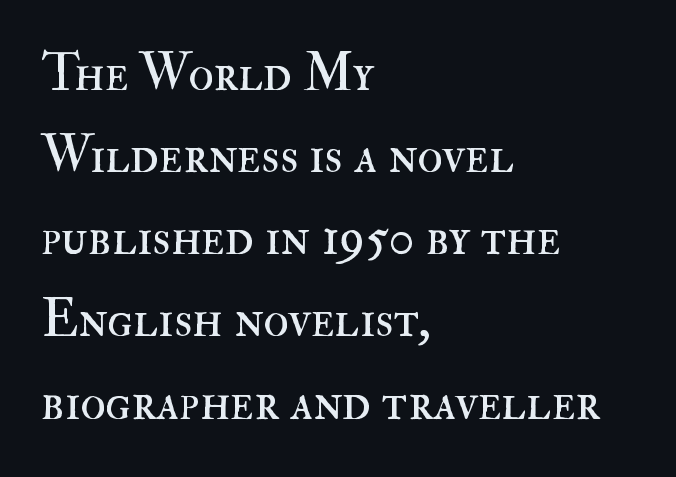
The image shows 52 px regular-weight type, upright; set left-aligned, normal line spacing (1.58x), normal letter spacing, not underlined; high stroke contrast and a small x-height.
